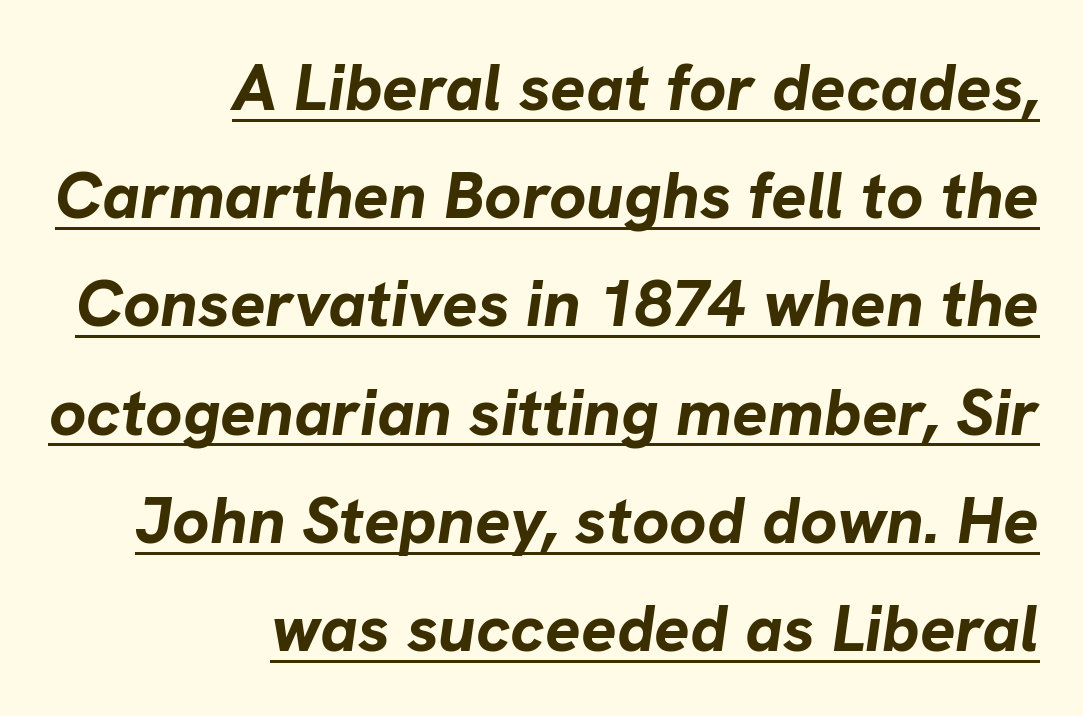
Q: Is the text bold? A: Yes.
Q: Is the text italic (slanted)? A: Yes, it leans right by about 8 degrees.
Q: Is the text underlined? A: Yes.
Q: How is the paragraph aligned? A: Right-aligned.
Q: Is the spacing between letters normal or unusually wide? A: Normal.
Q: Is the spacing between lines tight, normal or loose? A: Normal.
Q: Width (condensed, normal, or wide)? A: Normal.
Q: Stroke contrast? A: Low.
Q: x-height? A: Medium.
Q: Monospaced? A: No.
